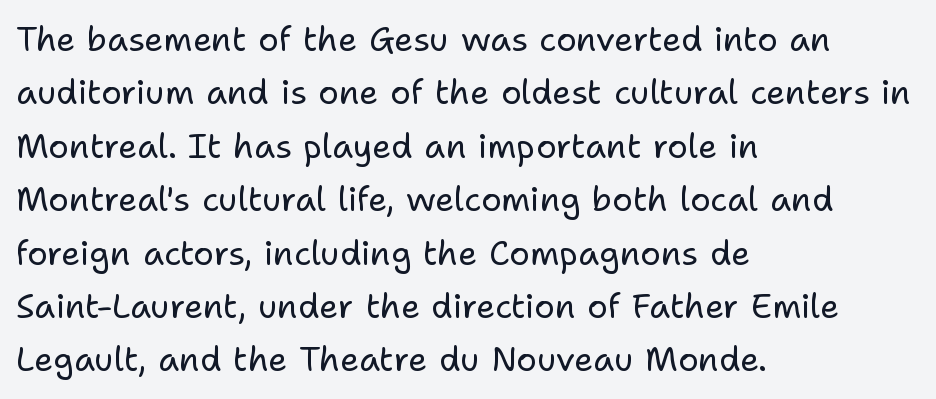
{"serif": "no", "italic": "no", "bold": "no", "weight": "regular", "width": "normal", "stroke_contrast": "low", "x_height": "medium", "monospaced": "no", "underline": "no", "align": "left", "line_spacing": "normal", "line_spacing_ratio": 1.57, "letter_spacing": "normal", "letter_spacing_em": 0.0, "glyph_px": 34}
